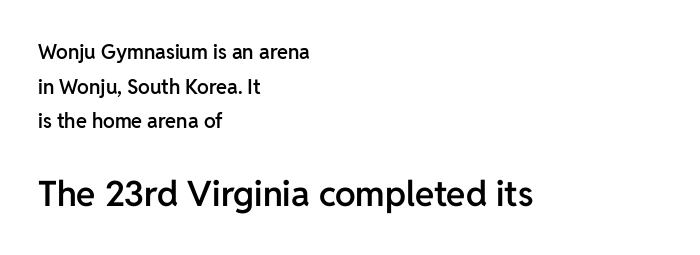
{"serif": "no", "italic": "no", "bold": "semi", "weight": "semibold", "width": "normal", "stroke_contrast": "low", "x_height": "medium", "monospaced": "no", "underline": "no", "align": "left", "line_spacing_ratio": 1.73, "letter_spacing": "normal", "letter_spacing_em": 0.0, "larger_block": "second", "size_ratio": 1.75, "glyph_px": 35}
